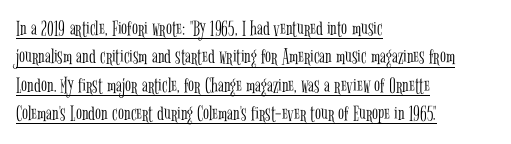
The text block is weighted toward the left margin, trailing off unevenly rightward. Characters follow at the spacing the type designer built in. Heaviness? Minimal to ordinary, like unemphasized prose. The string is rendered with underlining switched on. The axis of the letterforms is exactly vertical. The block of text has a typical density, with ordinary space between rows.
